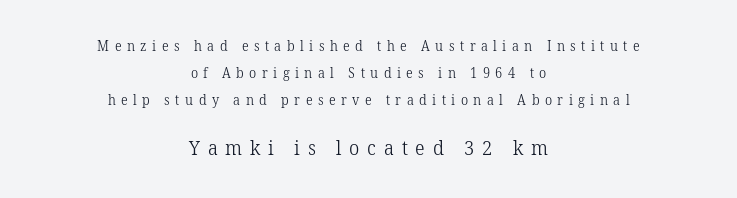
Q: Is the text bold? A: No.
Q: Is the text italic (slanted)? A: No, it is upright.
Q: Is the text underlined? A: No.
Q: How is the paragraph aligned? A: Centered.
Q: Is the spacing between letters normal or unusually wide? A: Unusually wide.
Q: Is the spacing between lines tight, normal or loose? A: Loose.
Q: Which block of text is set in a larger size, the first (top) or the second (bottom)? A: The second (bottom) one.
